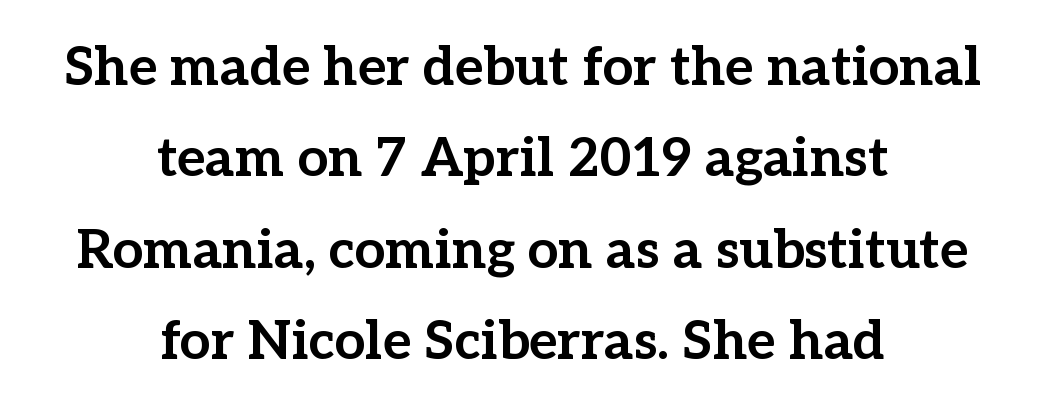
Q: Is the text bold? A: Yes.
Q: Is the text italic (slanted)? A: No, it is upright.
Q: Is the typeface a serif or a sans-serif typeface? A: Serif.
Q: Is the text underlined? A: No.
Q: How is the paragraph aligned? A: Centered.
Q: Is the spacing between letters normal or unusually wide? A: Normal.
Q: Is the spacing between lines tight, normal or loose? A: Normal.
Q: Width (condensed, normal, or wide)? A: Normal.
Q: Stroke contrast? A: Low.
Q: x-height? A: Medium.
Q: Monospaced? A: No.
